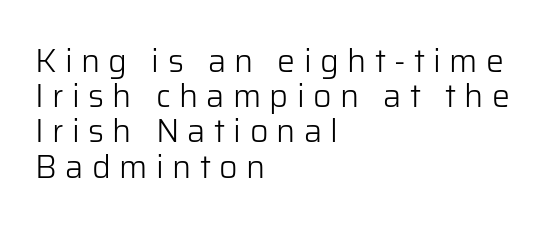
The image shows 32 px light sans-serif type, upright; set left-aligned, tight line spacing (1.1x), unusually wide letter spacing (+0.26 em), not underlined; low stroke contrast and a medium x-height.
